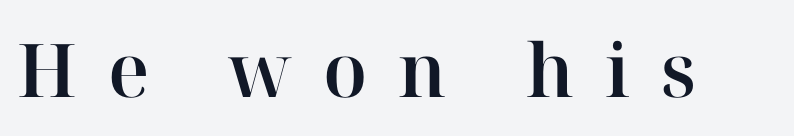
The image shows 74 px serif type, upright; set unusually wide letter spacing (+0.42 em), not underlined; high stroke contrast and a medium x-height.
